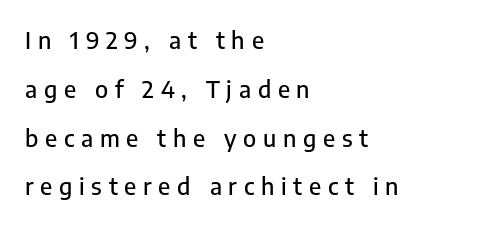
Q: Is the text italic (slanted)? A: No, it is upright.
Q: Is the text underlined? A: No.
Q: How is the paragraph aligned? A: Left-aligned.
Q: Is the spacing between letters normal or unusually wide? A: Unusually wide.
Q: Is the spacing between lines tight, normal or loose? A: Loose.
